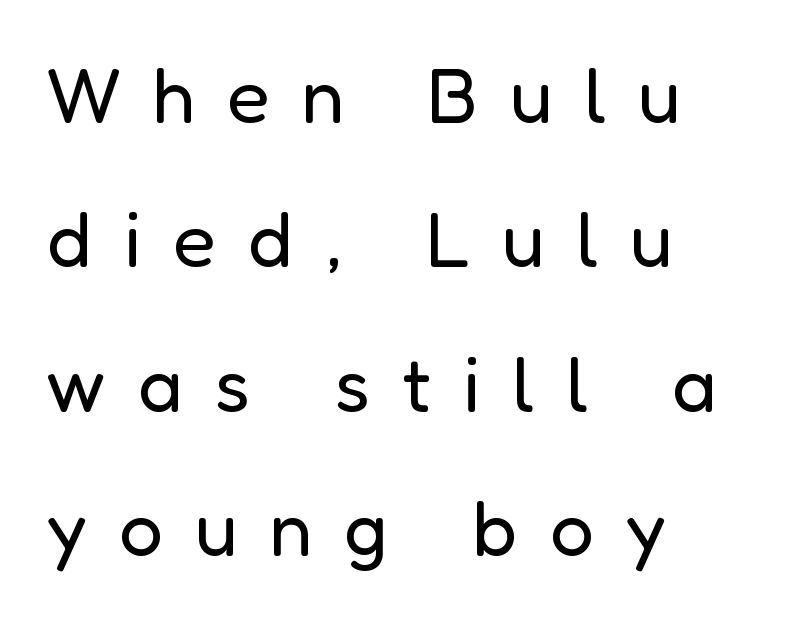
The image shows 78 px regular-weight sans-serif type, upright; set left-aligned, line spacing 1.85x, unusually wide letter spacing (+0.41 em), not underlined; low stroke contrast and a medium x-height.
